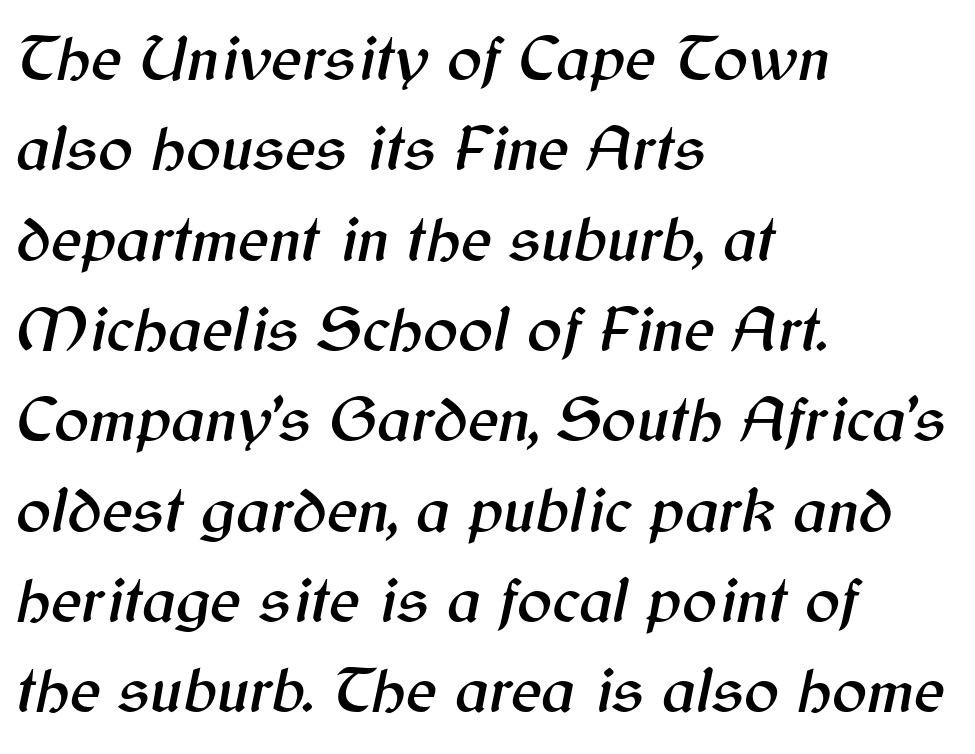
Q: Is the text italic (slanted)? A: Yes, it leans right by about 12 degrees.
Q: Is the text underlined? A: No.
Q: How is the paragraph aligned? A: Left-aligned.
Q: Is the spacing between letters normal or unusually wide? A: Normal.
Q: Is the spacing between lines tight, normal or loose? A: Normal.
Q: Width (condensed, normal, or wide)? A: Normal.
Q: Stroke contrast? A: Medium.
Q: x-height? A: Medium.
Q: Monospaced? A: No.
